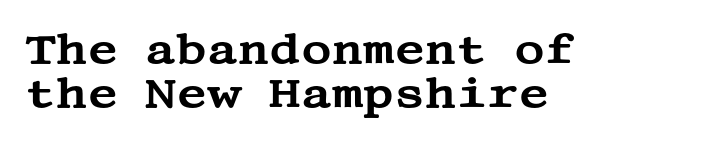
Nothing unusual about the tracking: characters are spaced as the font intends. Style check: upright. The line-height multiplier appears low, near solid setting. Compared with a centered layout, this one pins lines to the left instead.
